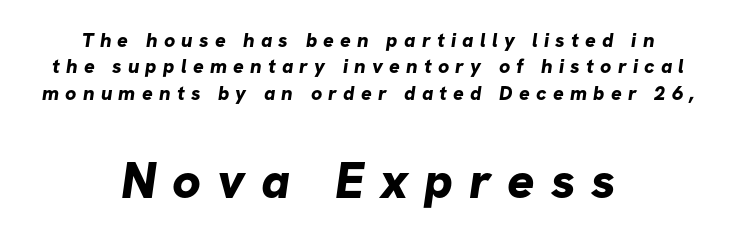
Reading down the column, the eye jumps a familiar distance to each next line. On the weight axis this lands at bold, roughly 700. The face used here appears at its bigger size in the lower chunk. Varying glyph widths throughout — classic text-font behaviour.
